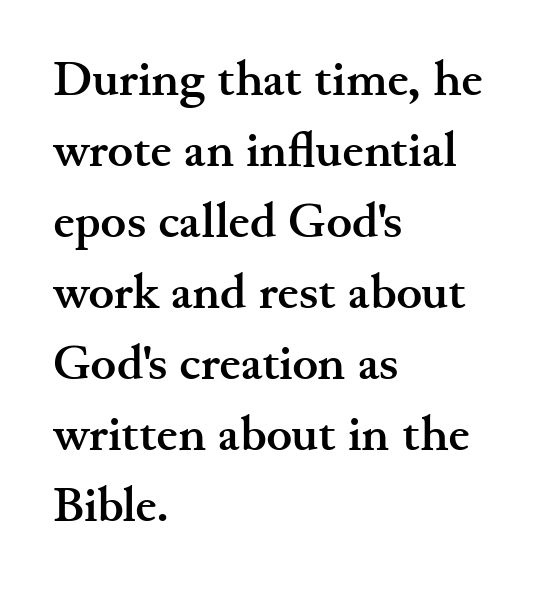
{"serif": "yes", "italic": "no", "bold": "yes", "weight": "semibold", "width": "wide", "stroke_contrast": "medium", "x_height": "small", "monospaced": "no", "underline": "no", "align": "left", "line_spacing": "normal", "line_spacing_ratio": 1.48, "letter_spacing": "normal", "letter_spacing_em": 0.0, "glyph_px": 48}
